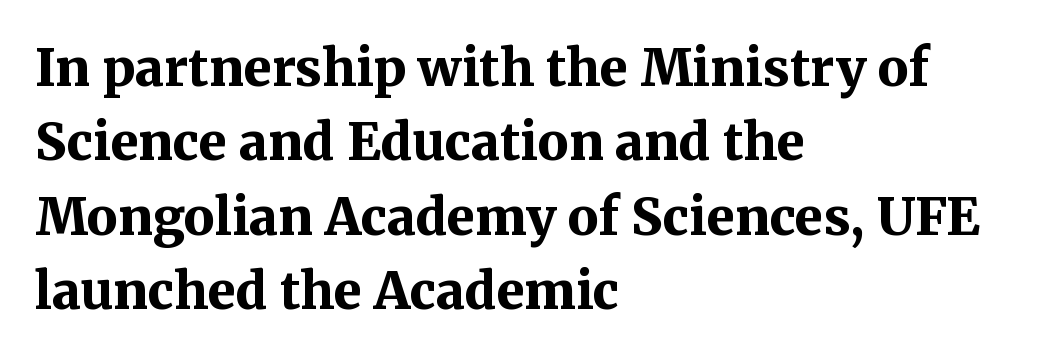
The image shows 51 px bold serif type, upright; set left-aligned, normal line spacing (1.46x), normal letter spacing, not underlined; medium stroke contrast and a medium x-height.
